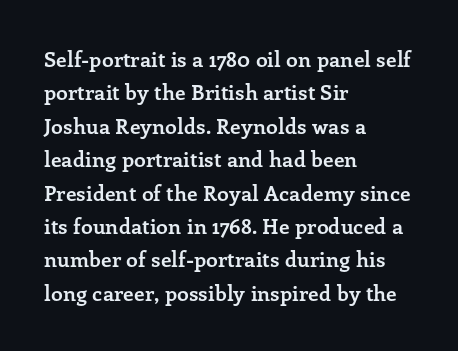
The lines sit at an ordinary, default distance from one another. Bare-footed words on every line. The rendering uses a bold face; every stroke is thick and dark. Posture: upright roman.
